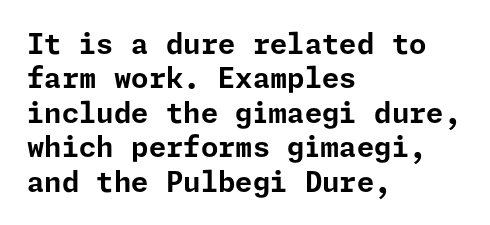
The image shows 28 px bold sans-serif type, upright; set left-aligned, line spacing 1.23x, normal letter spacing, not underlined; low stroke contrast and a medium x-height.
